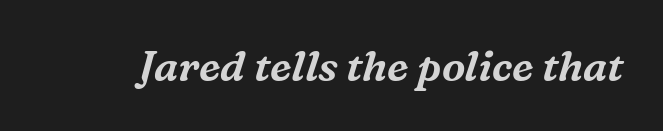
The image shows 42 px serif type, italic (leaning right); set normal letter spacing, not underlined; medium stroke contrast and a medium x-height.
